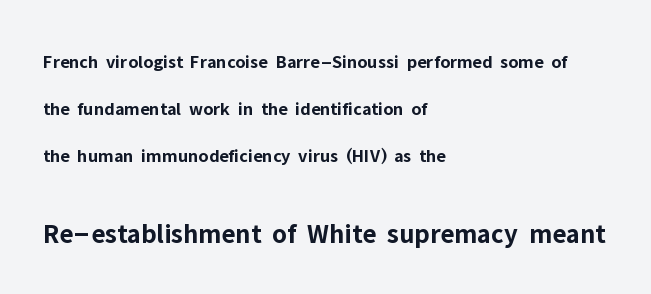
Q: Is the text bold? A: Yes.
Q: Is the text italic (slanted)? A: No, it is upright.
Q: Is the typeface a serif or a sans-serif typeface? A: Sans-serif.
Q: Is the text underlined? A: No.
Q: How is the paragraph aligned? A: Left-aligned.
Q: Is the spacing between letters normal or unusually wide? A: Normal.
Q: Is the spacing between lines tight, normal or loose? A: Loose.
Q: Which block of text is set in a larger size, the first (top) or the second (bottom)? A: The second (bottom) one.
Q: Width (condensed, normal, or wide)? A: Normal.
Q: Stroke contrast? A: Low.
Q: x-height? A: Medium.
Q: Monospaced? A: No.
